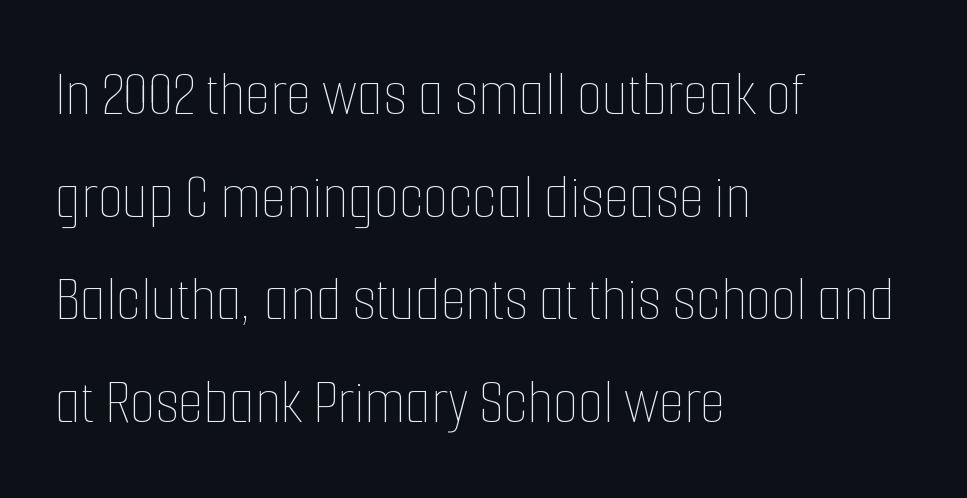
All the whitespace from short lines collects on the right. In terms of letterspacing, this is plain default setting. Vertically, the passage feels balanced, rows spaced as you'd expect. The glyphs are unaccompanied by any horizontal stroke below them. Quick note: not italic, upright. Think standard paragraph weight, or any step lighter than that.
